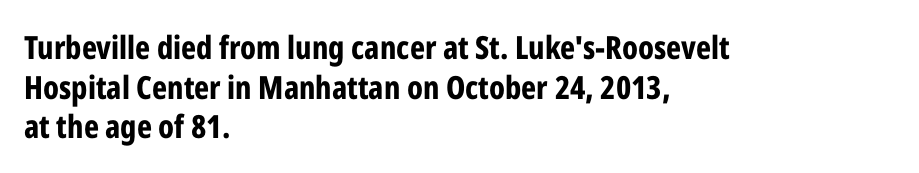
{"serif": "no", "italic": "no", "bold": "yes", "weight": "bold", "width": "condensed", "stroke_contrast": "low", "x_height": "medium", "monospaced": "no", "underline": "no", "align": "left", "line_spacing_ratio": 1.24, "letter_spacing": "normal", "letter_spacing_em": 0.0, "glyph_px": 32}
